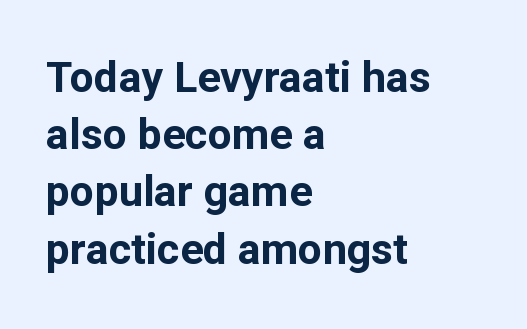
Q: Is the text bold? A: Yes.
Q: Is the text italic (slanted)? A: No, it is upright.
Q: Is the typeface a serif or a sans-serif typeface? A: Sans-serif.
Q: Is the text underlined? A: No.
Q: How is the paragraph aligned? A: Left-aligned.
Q: Is the spacing between letters normal or unusually wide? A: Normal.
Q: Is the spacing between lines tight, normal or loose? A: Normal.
Q: Width (condensed, normal, or wide)? A: Normal.
Q: Stroke contrast? A: Low.
Q: x-height? A: Medium.
Q: Monospaced? A: No.
